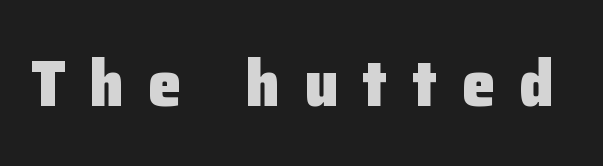
The letters are bold, with thick, heavy strokes. Each letter keeps its own natural width here, so spacing adapts to shape. No italicization has been applied; the sample stays upright. The font family rendered here belongs to the sans-serif group.
